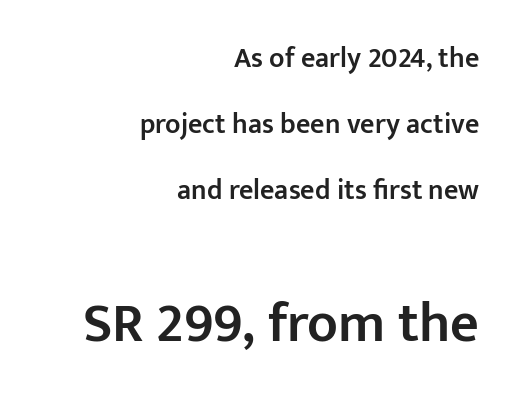
Q: Is the text bold? A: Semi-bold.
Q: Is the text italic (slanted)? A: No, it is upright.
Q: Is the typeface a serif or a sans-serif typeface? A: Sans-serif.
Q: Is the text underlined? A: No.
Q: How is the paragraph aligned? A: Right-aligned.
Q: Is the spacing between letters normal or unusually wide? A: Normal.
Q: Is the spacing between lines tight, normal or loose? A: Loose.
Q: Which block of text is set in a larger size, the first (top) or the second (bottom)? A: The second (bottom) one.
Q: Width (condensed, normal, or wide)? A: Normal.
Q: Stroke contrast? A: Low.
Q: x-height? A: Medium.
Q: Monospaced? A: No.
